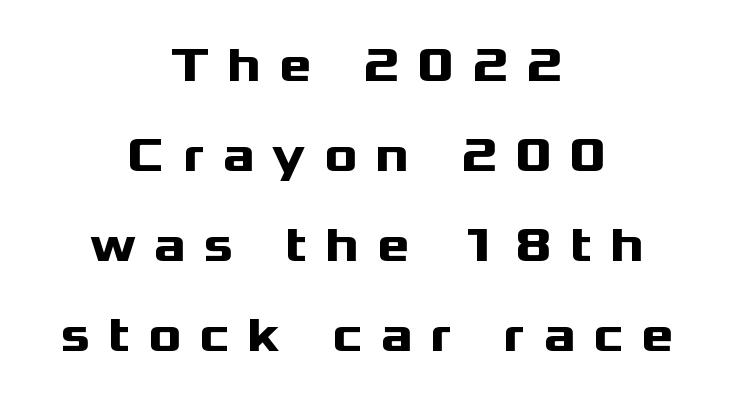
The face used here is a sans, in the tradition of grotesques and geometrics. The face used here is rendered with a markedly widened letterfit. Bare-footed words on every line. The letters advance in unequal steps, a hallmark of proportional type. Notice how the stems are strictly vertical — no italics here.
